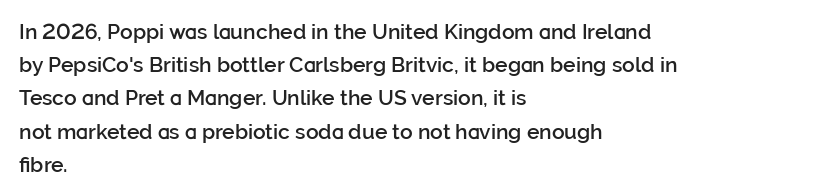
Q: Is the text bold? A: Semi-bold.
Q: Is the text italic (slanted)? A: No, it is upright.
Q: Is the text underlined? A: No.
Q: How is the paragraph aligned? A: Left-aligned.
Q: Is the spacing between letters normal or unusually wide? A: Normal.
Q: Is the spacing between lines tight, normal or loose? A: Normal.
